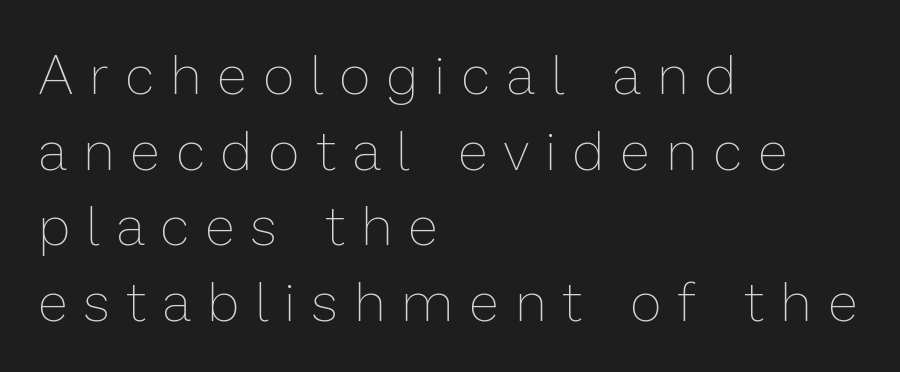
Proportional: the letters do not fall into vertical columns. These lines sit exactly where default settings would place them. The strip under each line holds only bare page. The lettering holds an erect, upright posture throughout. Loose tracking; the words dissolve into strings of separated letters.
